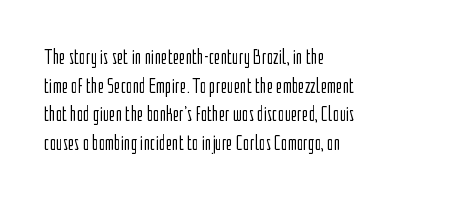
The image shows 22 px text type, upright; set left-aligned, normal line spacing (1.3x), normal letter spacing, not underlined.
